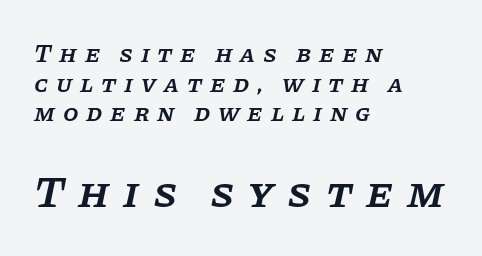
{"serif": "yes", "italic": "yes", "lean": "right", "slant_degrees": 11, "bold": "semi", "weight": "semibold", "width": "normal", "stroke_contrast": "low", "x_height": "large", "monospaced": "no", "underline": "no", "align": "left", "line_spacing_ratio": 1.19, "letter_spacing": "wide", "letter_spacing_em": 0.31, "larger_block": "second", "size_ratio": 1.76, "glyph_px": 44}
